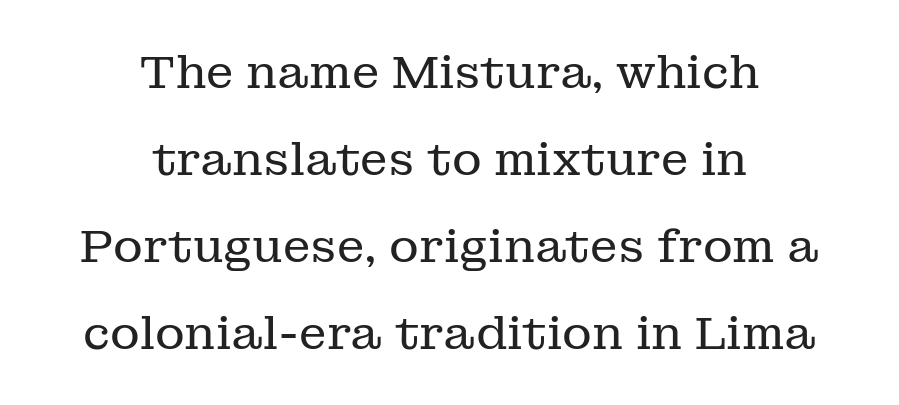
{"serif": "yes", "italic": "no", "bold": "no", "weight": "regular", "width": "normal", "stroke_contrast": "low", "x_height": "medium", "monospaced": "no", "underline": "no", "align": "center", "line_spacing_ratio": 1.89, "letter_spacing": "normal", "letter_spacing_em": 0.0, "glyph_px": 46}
